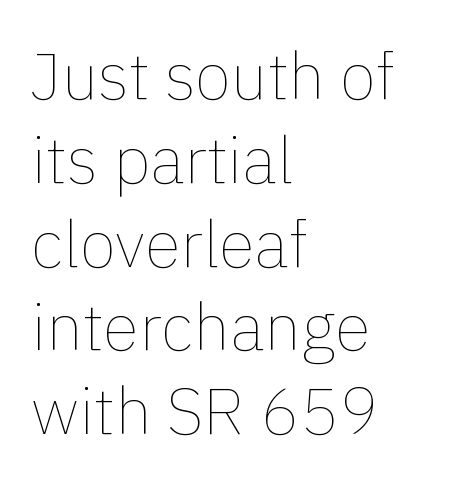
The letterforms sit at book weight or below. Each letter keeps its own natural width here, so spacing adapts to shape. Leading: standard. If you drew a ruler down the left edge, every line would touch it. Students, note that the glyphs here touch the page at normal intervals. Honestly, there is no underline to notice here at all.
